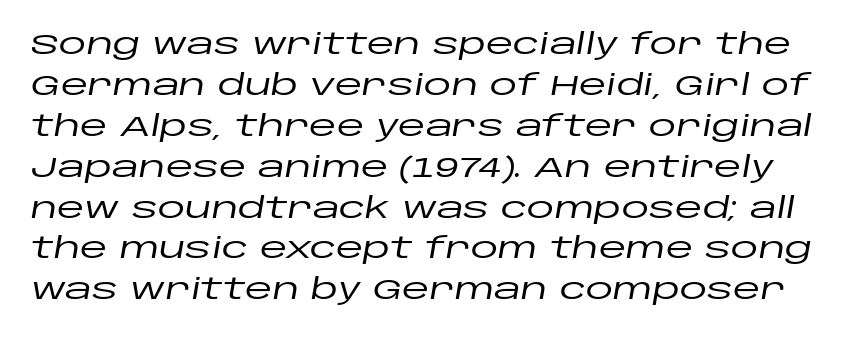
Leading: standard. Bare-footed words on every line. Here the glyphs are tracked normally, forming tight word shapes. Note the varied advance widths — an 'i' is clearly narrower than an 'm'.
